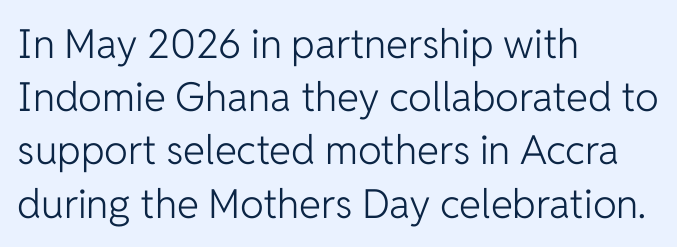
The image shows 40 px light sans-serif type, upright; set left-aligned, normal line spacing (1.33x), normal letter spacing, not underlined; low stroke contrast and a medium x-height.
